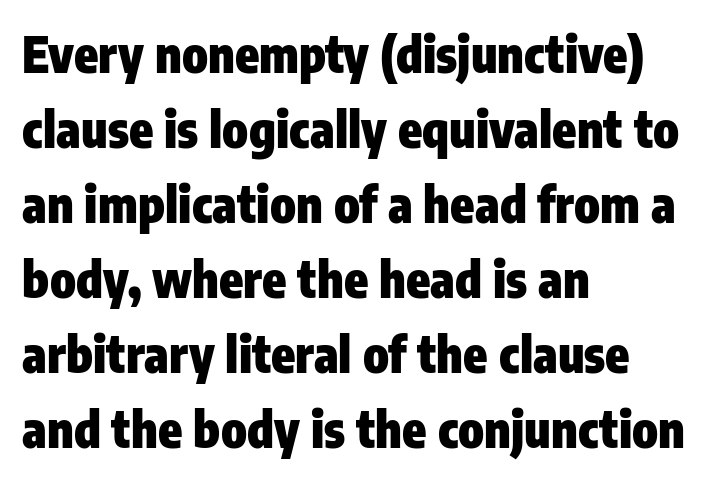
{"serif": "no", "italic": "no", "bold": "yes", "weight": "heavy", "width": "condensed", "stroke_contrast": "low", "x_height": "medium", "monospaced": "no", "underline": "no", "align": "left", "line_spacing": "normal", "line_spacing_ratio": 1.53, "letter_spacing": "normal", "letter_spacing_em": 0.0, "glyph_px": 49}
